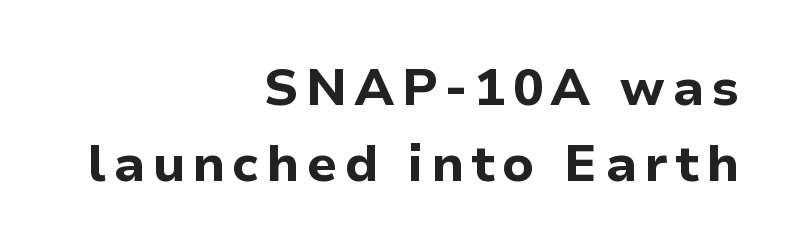
Q: Is the text bold? A: Yes.
Q: Is the text italic (slanted)? A: No, it is upright.
Q: Is the typeface a serif or a sans-serif typeface? A: Sans-serif.
Q: Is the text underlined? A: No.
Q: How is the paragraph aligned? A: Right-aligned.
Q: Is the spacing between lines tight, normal or loose? A: Normal.
Q: Width (condensed, normal, or wide)? A: Normal.
Q: Stroke contrast? A: Low.
Q: x-height? A: Medium.
Q: Monospaced? A: No.
